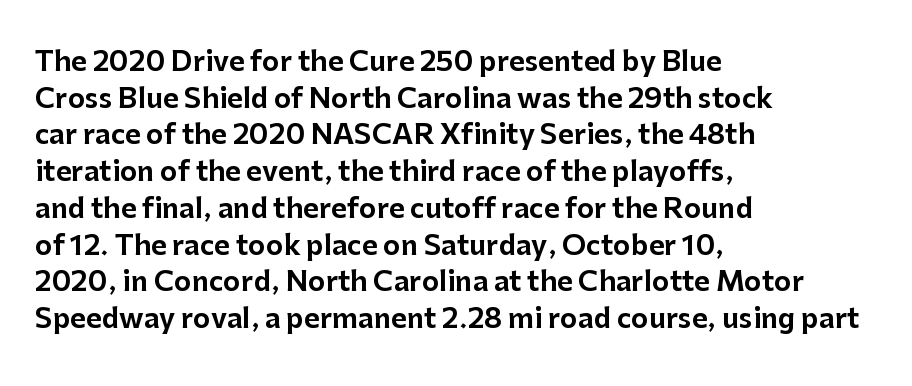
{"italic": "no", "underline": "no", "align": "left", "line_spacing": "normal", "line_spacing_ratio": 1.36, "letter_spacing": "normal", "letter_spacing_em": 0.0, "glyph_px": 27}
